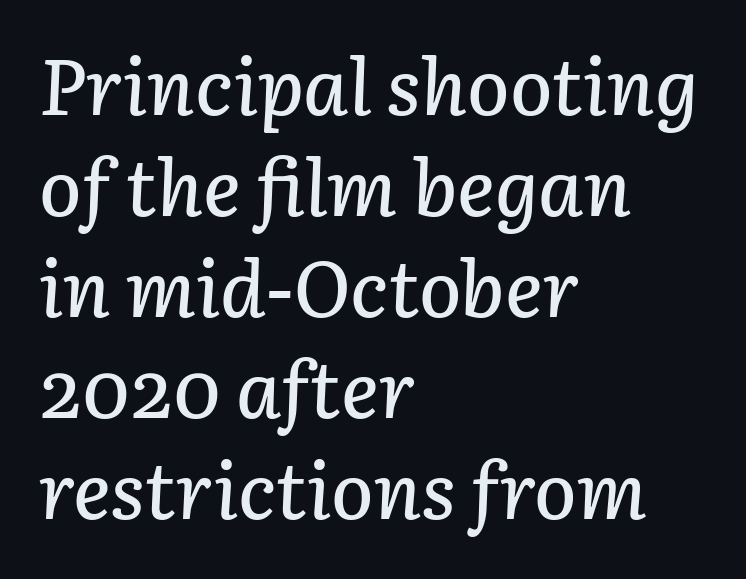
Q: Is the text italic (slanted)? A: Yes, it leans right by about 3 degrees.
Q: Is the text underlined? A: No.
Q: How is the paragraph aligned? A: Left-aligned.
Q: Is the spacing between letters normal or unusually wide? A: Normal.
Q: Is the spacing between lines tight, normal or loose? A: Normal.
Q: Width (condensed, normal, or wide)? A: Normal.
Q: Stroke contrast? A: Low.
Q: x-height? A: Medium.
Q: Monospaced? A: No.
